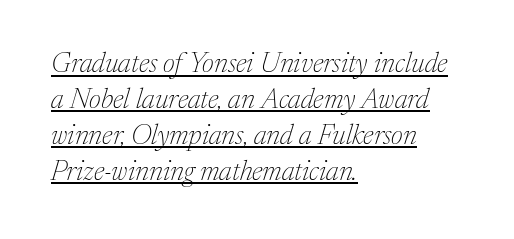
The image shows 28 px thin serif type, italic (leaning right); set left-aligned, normal line spacing (1.28x), normal letter spacing, underlined; medium stroke contrast and a medium x-height.
